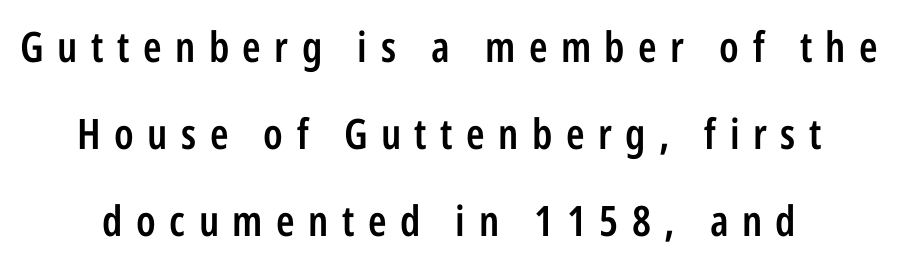
Varying glyph widths throughout — classic text-font behaviour. Posture: vertical. Each word looks stretched out because of the extra space between its letters. The typesetting leans somewhat heavy: a semibold.
